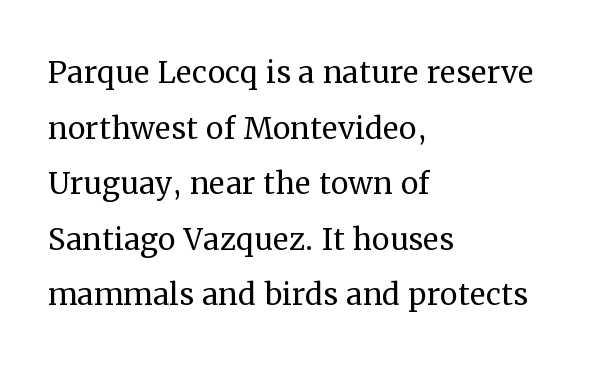
Q: Is the text bold? A: No.
Q: Is the text italic (slanted)? A: No, it is upright.
Q: Is the typeface a serif or a sans-serif typeface? A: Serif.
Q: Is the text underlined? A: No.
Q: How is the paragraph aligned? A: Left-aligned.
Q: Is the spacing between letters normal or unusually wide? A: Normal.
Q: Is the spacing between lines tight, normal or loose? A: Normal.
Q: Width (condensed, normal, or wide)? A: Normal.
Q: Stroke contrast? A: Medium.
Q: x-height? A: Medium.
Q: Monospaced? A: No.
